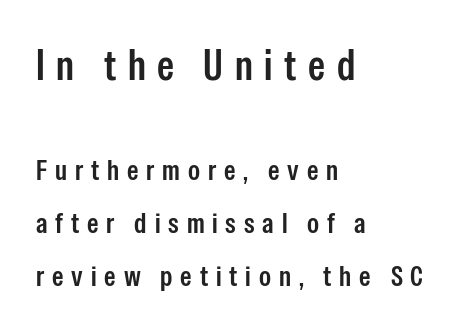
The image shows 43 px condensed sans-serif type, upright; set left-aligned, line spacing 1.84x, unusually wide letter spacing (+0.27 em), not underlined; the first (top) block is 1.48x larger; low stroke contrast and a medium x-height.
